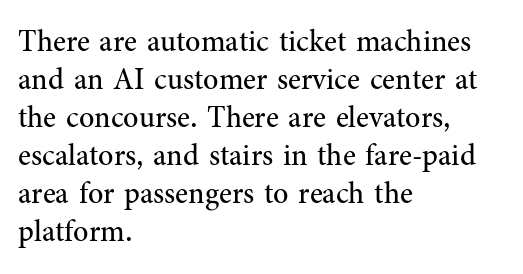
The face used here is seriffed, in the tradition of book romans. A classic flush-left, rag-right setting is used for this passage. Regular leading. Words float on clear page, feet unadorned.
